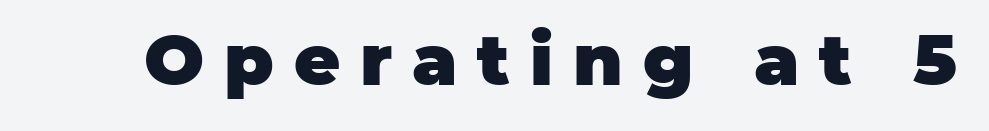
This is roman type, the default non-slanted kind. The face used here is rendered with a markedly widened letterfit. Proportional: the letters do not fall into vertical columns. Check under the words: just untouched page. Typographically, this falls in the sans-serif category.
